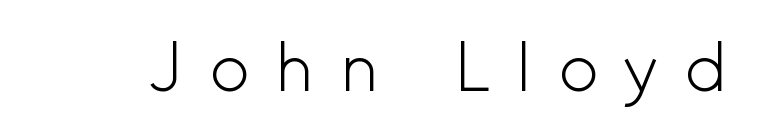
{"serif": "no", "italic": "no", "bold": "no", "weight": "light", "width": "normal", "x_height": "small", "monospaced": "no", "underline": "no", "letter_spacing": "wide", "letter_spacing_em": 0.38, "glyph_px": 67}
